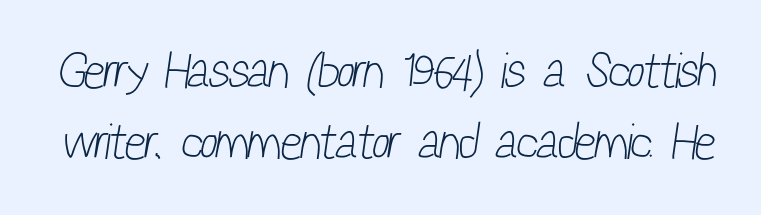
{"serif": "no", "bold": "no", "weight": "light", "width": "condensed", "stroke_contrast": "low", "x_height": "medium", "monospaced": "no", "underline": "no", "line_spacing": "normal", "line_spacing_ratio": 1.42, "letter_spacing": "normal", "letter_spacing_em": 0.0, "glyph_px": 50}
